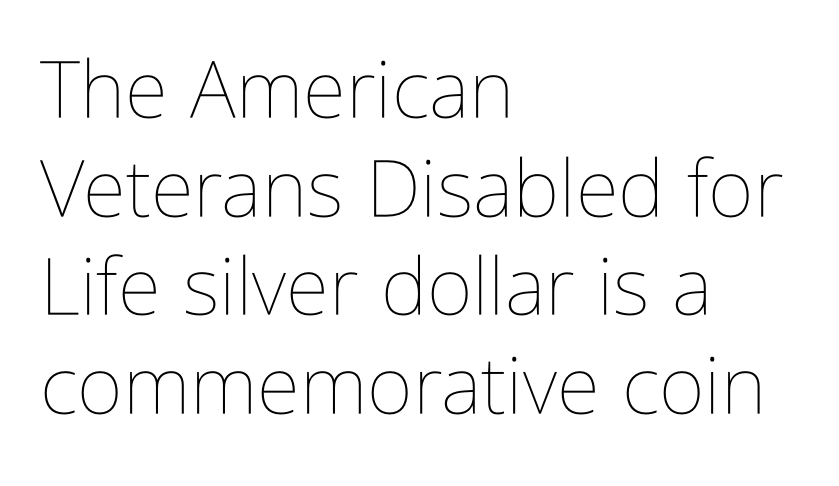
A light-to-regular cut is what we see here. This sample has the flowing, uneven cadence of proportional lettering. The face used here is rendered with its standard letterfit. The ragged edge is on the right, which tells us the setting is flush left. Underline: absent.
